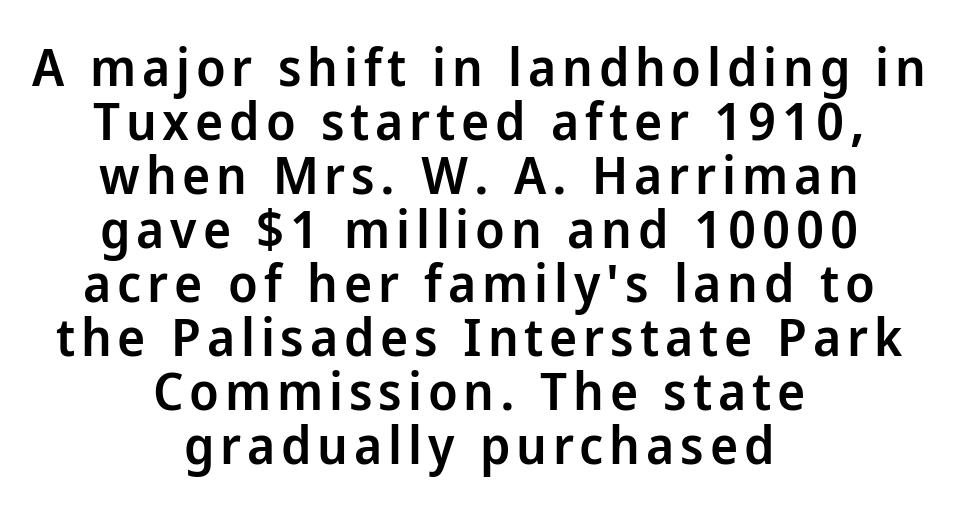
The image shows 53 px semibold sans-serif type, upright; set centered, tight line spacing (1.02x), not underlined; low stroke contrast and a medium x-height.
